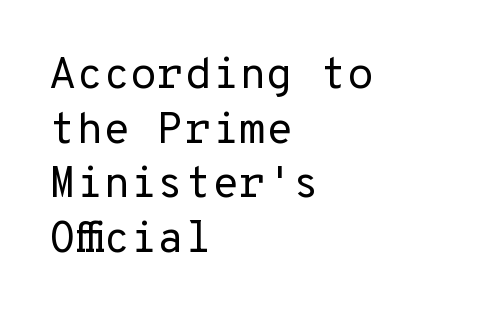
{"serif": "no", "italic": "no", "bold": "no", "weight": "regular", "width": "normal", "stroke_contrast": "low", "x_height": "medium", "underline": "no", "align": "left", "line_spacing_ratio": 1.24, "letter_spacing": "normal", "letter_spacing_em": 0.0, "glyph_px": 44}
